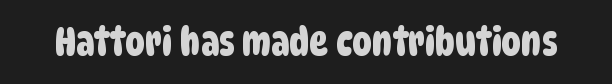
Lines of text with bare space underneath. These lines are rendered in a variable-pitch font. The tracking reads as untouched default to a designer's eye. Does the type have serifs? No, each stem ends abruptly.
